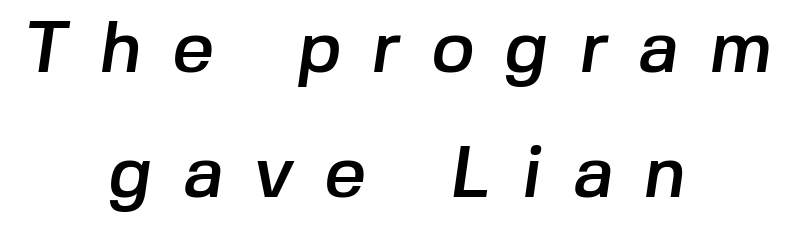
The image shows 73 px sans-serif type; set centered, line spacing 1.71x, unusually wide letter spacing (+0.42 em), not underlined; low stroke contrast and a medium x-height.
